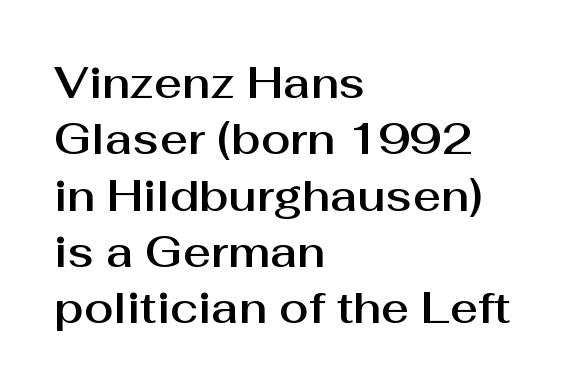
{"serif": "no", "italic": "no", "width": "normal", "stroke_contrast": "medium", "x_height": "medium", "monospaced": "no", "underline": "no", "align": "left", "line_spacing": "normal", "line_spacing_ratio": 1.31, "letter_spacing": "normal", "letter_spacing_em": 0.0, "glyph_px": 43}
